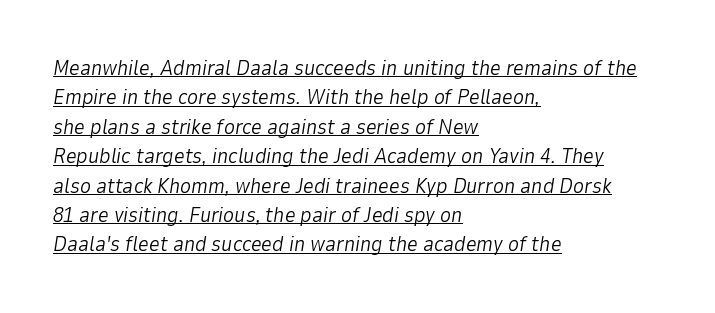
The image shows 21 px text type, italic (leaning right); set left-aligned, normal line spacing (1.4x), normal letter spacing, underlined.
